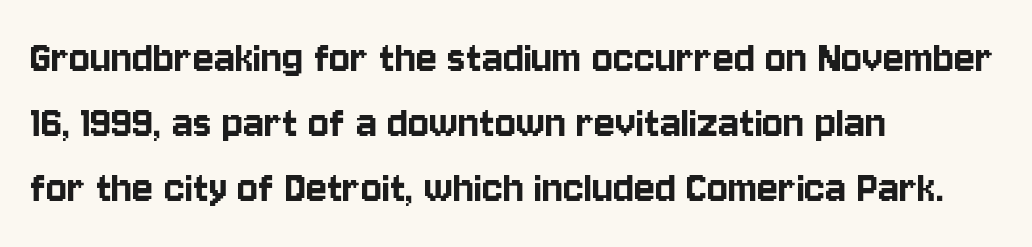
Left-aligned paragraph, ragged on the right. Unlike a traditional serif, this face leaves its strokes unadorned. Notice how the stems are strictly vertical — no italics here. Looks like regular typesetting: each glyph gets only the width it needs. Words appear dense and cohesive because spacing is normal.
